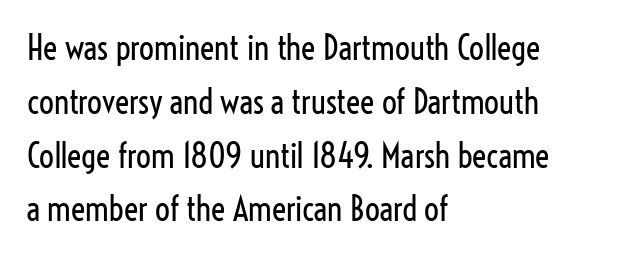
The image shows 33 px regular-weight, condensed sans-serif type, upright; set left-aligned, normal line spacing (1.63x), normal letter spacing, not underlined; low stroke contrast and a medium x-height.
